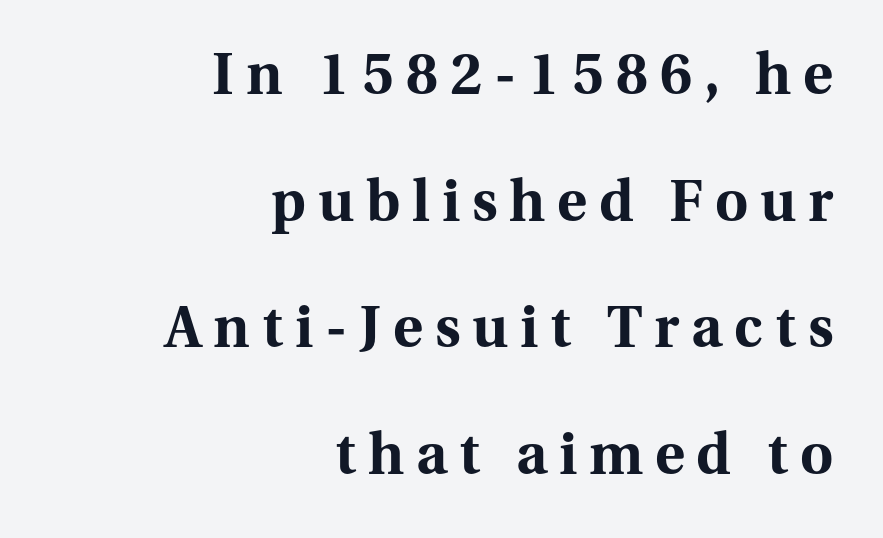
{"serif": "yes", "italic": "no", "bold": "yes", "weight": "bold", "width": "normal", "stroke_contrast": "medium", "x_height": "medium", "monospaced": "no", "underline": "no", "align": "right", "line_spacing": "loose", "line_spacing_ratio": 2.22, "letter_spacing": "wide", "letter_spacing_em": 0.21, "glyph_px": 57}
